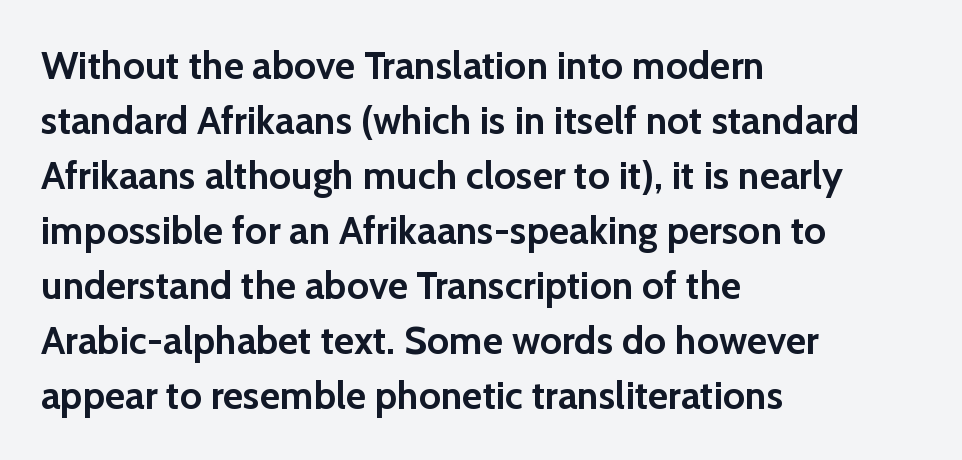
Q: Is the text bold? A: Yes.
Q: Is the text italic (slanted)? A: No, it is upright.
Q: Is the typeface a serif or a sans-serif typeface? A: Sans-serif.
Q: Is the text underlined? A: No.
Q: How is the paragraph aligned? A: Left-aligned.
Q: Is the spacing between letters normal or unusually wide? A: Normal.
Q: Is the spacing between lines tight, normal or loose? A: Normal.
Q: Width (condensed, normal, or wide)? A: Normal.
Q: Stroke contrast? A: Low.
Q: x-height? A: Medium.
Q: Monospaced? A: No.
